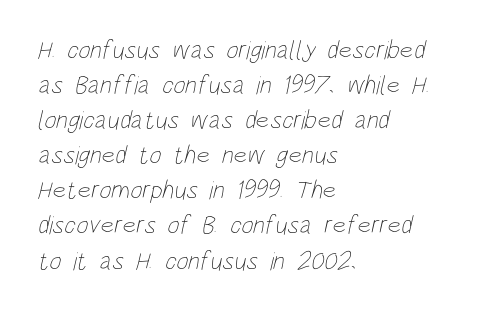
The space directly below the letters is spotless. In terms of leading, this rendering sits right in the middle. Notice how the passage keeps a crisp vertical edge on the left only. Tracking here is standard; glyphs follow each other at the usual distance.
